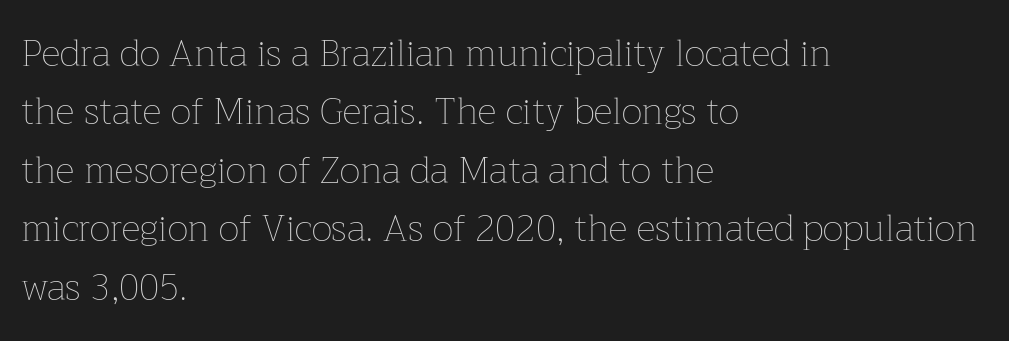
The image shows 37 px thin type, upright; set left-aligned, normal line spacing (1.58x), normal letter spacing, not underlined; low stroke contrast and a medium x-height.
